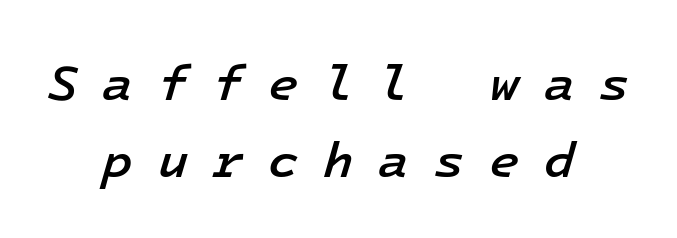
The image shows 50 px semibold type, italic (leaning right), monospaced; set centered, normal line spacing (1.55x), unusually wide letter spacing (+0.49 em), not underlined; low stroke contrast and a medium x-height.
